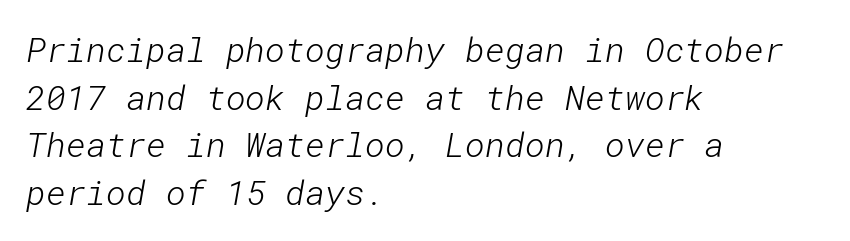
The image shows 34 px light sans-serif type; set left-aligned, normal line spacing (1.4x), normal letter spacing, not underlined; low stroke contrast and a medium x-height.
